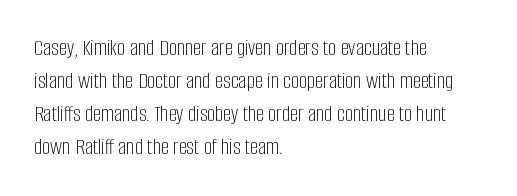
Q: Is the text bold? A: No.
Q: Is the text italic (slanted)? A: No, it is upright.
Q: Is the text underlined? A: No.
Q: How is the paragraph aligned? A: Left-aligned.
Q: Is the spacing between letters normal or unusually wide? A: Normal.
Q: Is the spacing between lines tight, normal or loose? A: Normal.
